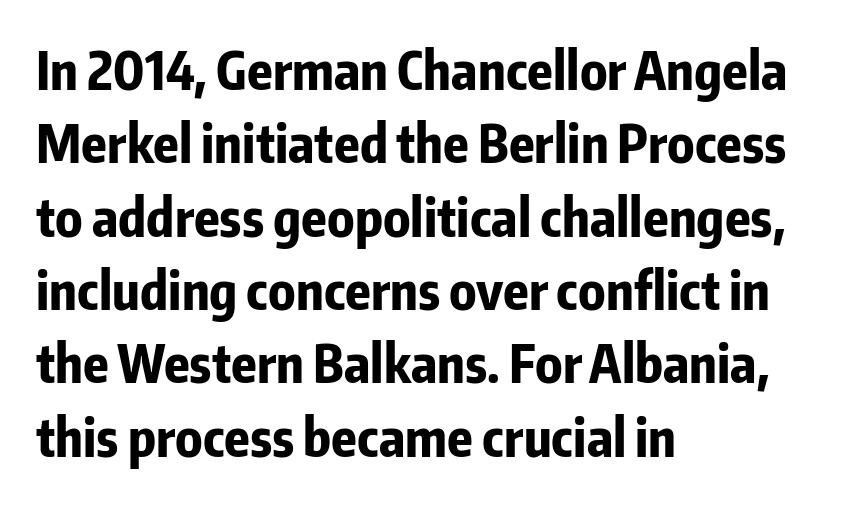
Q: Is the text bold? A: Yes.
Q: Is the text italic (slanted)? A: No, it is upright.
Q: Is the typeface a serif or a sans-serif typeface? A: Sans-serif.
Q: Is the text underlined? A: No.
Q: How is the paragraph aligned? A: Left-aligned.
Q: Is the spacing between letters normal or unusually wide? A: Normal.
Q: Is the spacing between lines tight, normal or loose? A: Normal.
Q: Width (condensed, normal, or wide)? A: Condensed.
Q: Stroke contrast? A: Low.
Q: x-height? A: Medium.
Q: Monospaced? A: No.
